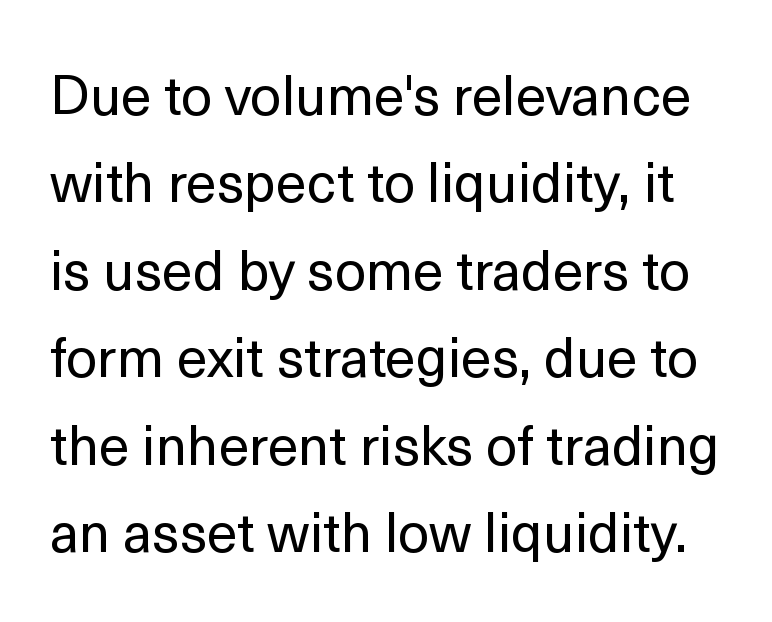
Q: Is the text bold? A: No.
Q: Is the text italic (slanted)? A: No, it is upright.
Q: Is the typeface a serif or a sans-serif typeface? A: Sans-serif.
Q: Is the text underlined? A: No.
Q: Is the spacing between letters normal or unusually wide? A: Normal.
Q: Is the spacing between lines tight, normal or loose? A: Normal.
Q: Width (condensed, normal, or wide)? A: Normal.
Q: x-height? A: Medium.
Q: Monospaced? A: No.
